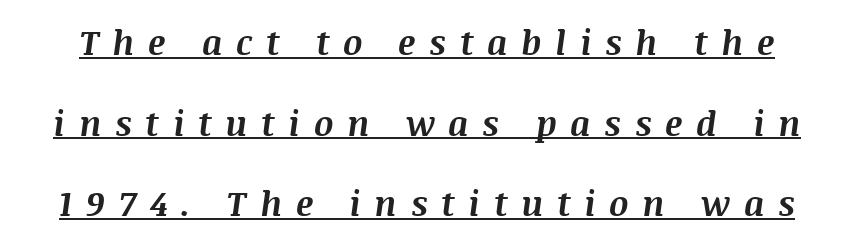
Has an underline been added? It has. Inter-character spacing is expanded well beyond the font's built-in metrics. Designer's note — italics engaged. Stroke thickness is high; the sample reads as a true bold. Reading down the column, the eye jumps a long way to each next line.
